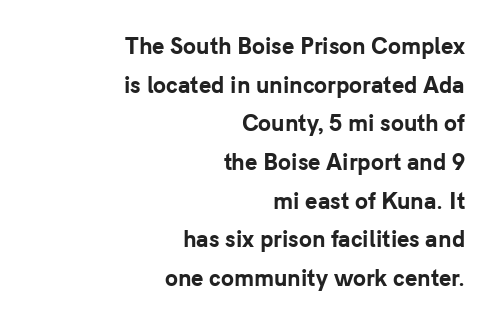
Q: Is the text bold? A: Yes.
Q: Is the text italic (slanted)? A: No, it is upright.
Q: Is the text underlined? A: No.
Q: How is the paragraph aligned? A: Right-aligned.
Q: Is the spacing between letters normal or unusually wide? A: Normal.
